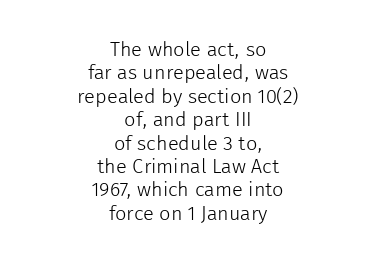
Q: Is the text bold? A: No.
Q: Is the text italic (slanted)? A: No, it is upright.
Q: Is the text underlined? A: No.
Q: How is the paragraph aligned? A: Centered.
Q: Is the spacing between letters normal or unusually wide? A: Normal.
